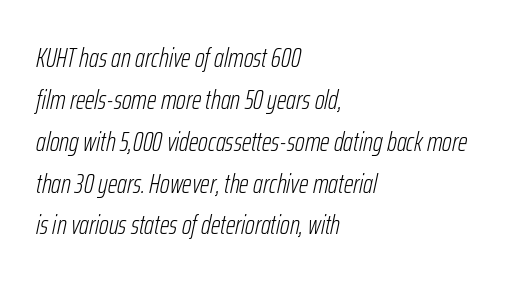
The image shows 27 px text type, italic (leaning right); set left-aligned, normal line spacing (1.55x), normal letter spacing, not underlined.
